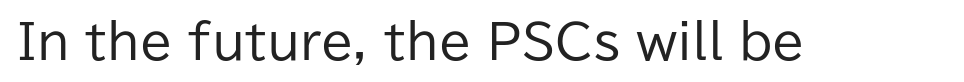
The image shows 47 px regular-weight sans-serif type, upright; set normal letter spacing, not underlined; low stroke contrast and a medium x-height.
